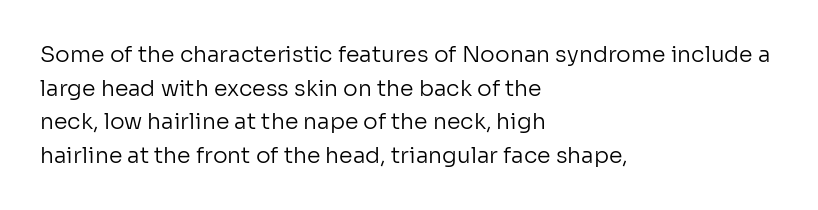
Unbolded letterforms with no extra heft. The letterforms sit shoulder to shoulder at normal distance. Line spacing here is normal. Glance below the letters and you will spot only blank space. Visually the block forms a straight wall on the left and a jagged coastline on the right.
